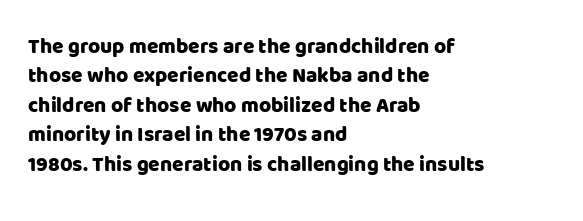
Q: Is the text italic (slanted)? A: No, it is upright.
Q: Is the text underlined? A: No.
Q: How is the paragraph aligned? A: Left-aligned.
Q: Is the spacing between letters normal or unusually wide? A: Normal.
Q: Is the spacing between lines tight, normal or loose? A: Normal.
